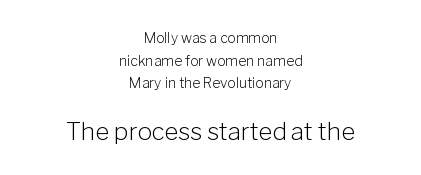
Beneath every word, the page is bare. The passage shown stacks its lines at a standard gap. Note: smaller setting up top, larger setting below. The passage is arranged like a title page — every line centered.
